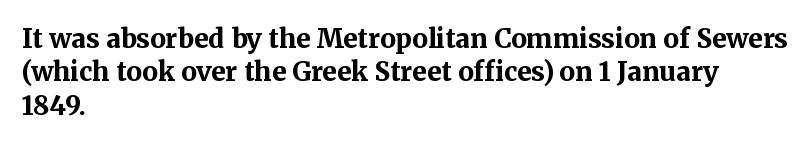
In terms of posture, this sample is upright. Look at the stroke-to-counter ratio: heavy, a bold. Notice how descenders clear the ascenders below comfortably — that's standard leading. The zone under the glyphs is completely vacant. The rendering keeps characters at their native spacing.
